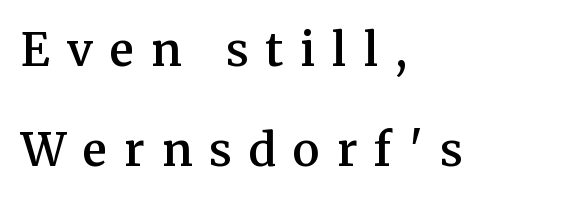
The image shows 45 px semibold serif type, upright; set left-aligned, loose line spacing (2.22x), unusually wide letter spacing (+0.38 em), not underlined; medium stroke contrast and a medium x-height.
